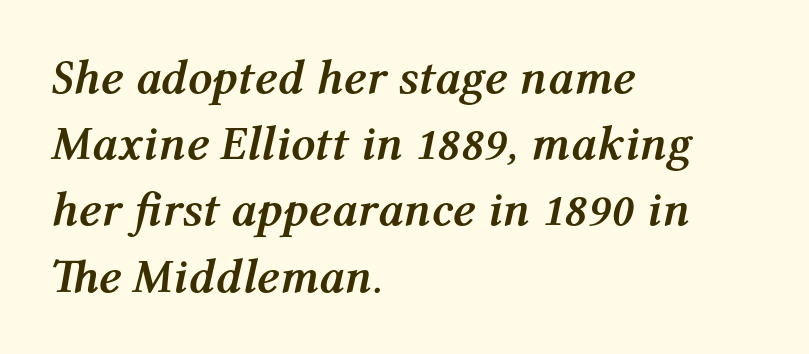
{"italic": "yes", "lean": "right", "slant_degrees": 12, "bold": "yes", "weight": "semibold", "width": "normal", "stroke_contrast": "medium", "x_height": "medium", "monospaced": "no", "underline": "no", "align": "left", "line_spacing": "normal", "line_spacing_ratio": 1.38, "letter_spacing": "normal", "letter_spacing_em": 0.0, "glyph_px": 48}
